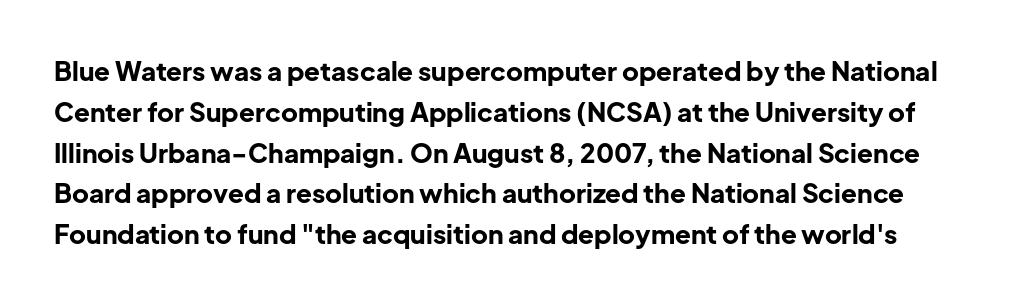
The image shows 26 px bold type, upright; set normal line spacing (1.57x), normal letter spacing, not underlined.
